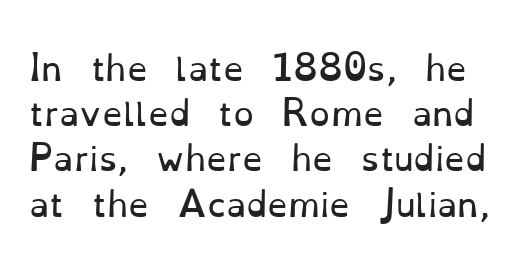
Q: Is the text bold? A: No.
Q: Is the text italic (slanted)? A: No, it is upright.
Q: Is the typeface a serif or a sans-serif typeface? A: Serif.
Q: Is the text underlined? A: No.
Q: Is the spacing between letters normal or unusually wide? A: Normal.
Q: Is the spacing between lines tight, normal or loose? A: Normal.
Q: Width (condensed, normal, or wide)? A: Normal.
Q: Stroke contrast? A: Low.
Q: x-height? A: Small.
Q: Monospaced? A: No.
